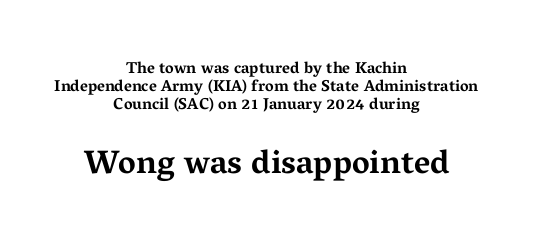
Q: Is the text bold? A: Yes.
Q: Is the text italic (slanted)? A: No, it is upright.
Q: Is the typeface a serif or a sans-serif typeface? A: Serif.
Q: Is the text underlined? A: No.
Q: How is the paragraph aligned? A: Centered.
Q: Is the spacing between letters normal or unusually wide? A: Normal.
Q: Is the spacing between lines tight, normal or loose? A: Tight.
Q: Which block of text is set in a larger size, the first (top) or the second (bottom)? A: The second (bottom) one.
Q: Width (condensed, normal, or wide)? A: Wide.
Q: Stroke contrast? A: Medium.
Q: x-height? A: Medium.
Q: Monospaced? A: No.
